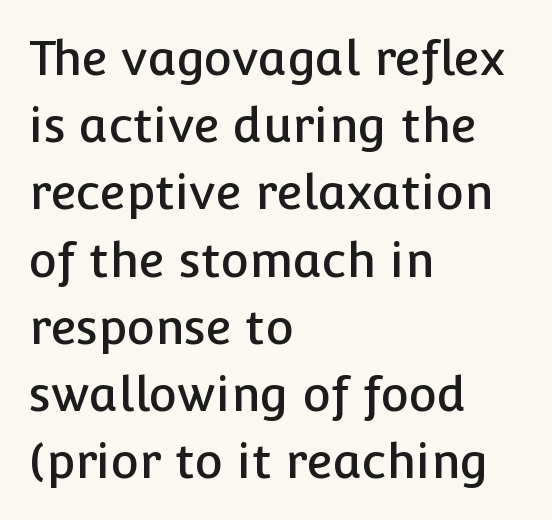
{"serif": "no", "italic": "no", "width": "normal", "stroke_contrast": "low", "x_height": "medium", "monospaced": "no", "underline": "no", "align": "left", "line_spacing": "normal", "line_spacing_ratio": 1.4, "letter_spacing": "normal", "letter_spacing_em": 0.0, "glyph_px": 48}
